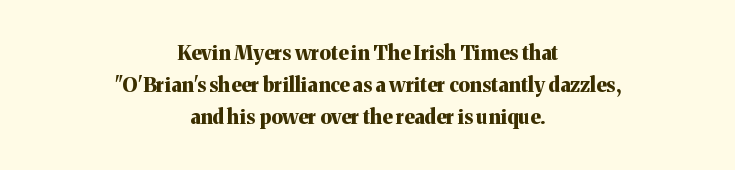
{"italic": "no", "bold": "yes", "underline": "no", "align": "center", "line_spacing": "normal", "line_spacing_ratio": 1.59, "letter_spacing": "normal", "letter_spacing_em": 0.0, "glyph_px": 20}
